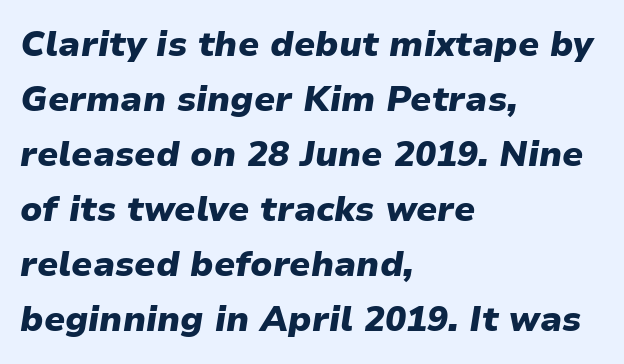
Compared with typical paragraphs, the rows here are spaced about the same. Type without underlining. The characters look thick and weighty, a clear bold. The letters advance in unequal steps, a hallmark of proportional type. Italic? Definitely — the glyphs are oblique. Default kerning and tracking; the words read as compact shapes.
